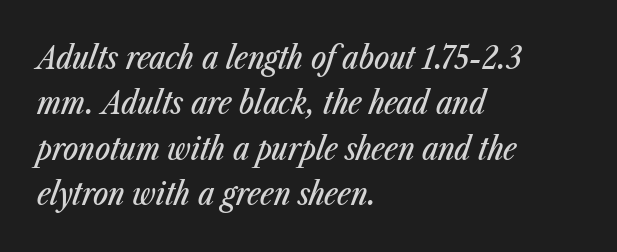
The image shows 32 px condensed type, italic (leaning right); set left-aligned, normal line spacing (1.42x), normal letter spacing, not underlined; low stroke contrast and a medium x-height.
